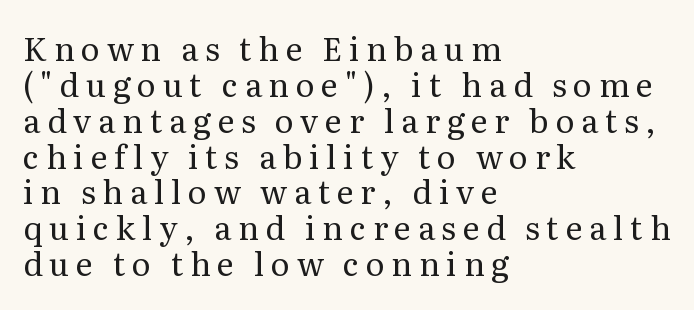
{"serif": "yes", "italic": "no", "bold": "no", "weight": "regular", "width": "normal", "stroke_contrast": "medium", "x_height": "medium", "monospaced": "no", "underline": "no", "align": "left", "line_spacing": "tight", "line_spacing_ratio": 1.12, "letter_spacing": "wide", "letter_spacing_em": 0.21, "glyph_px": 32}
